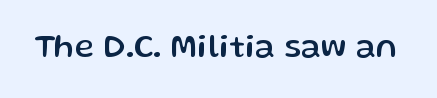
The image shows 33 px sans-serif type, upright; set normal letter spacing, not underlined; low stroke contrast and a medium x-height.
